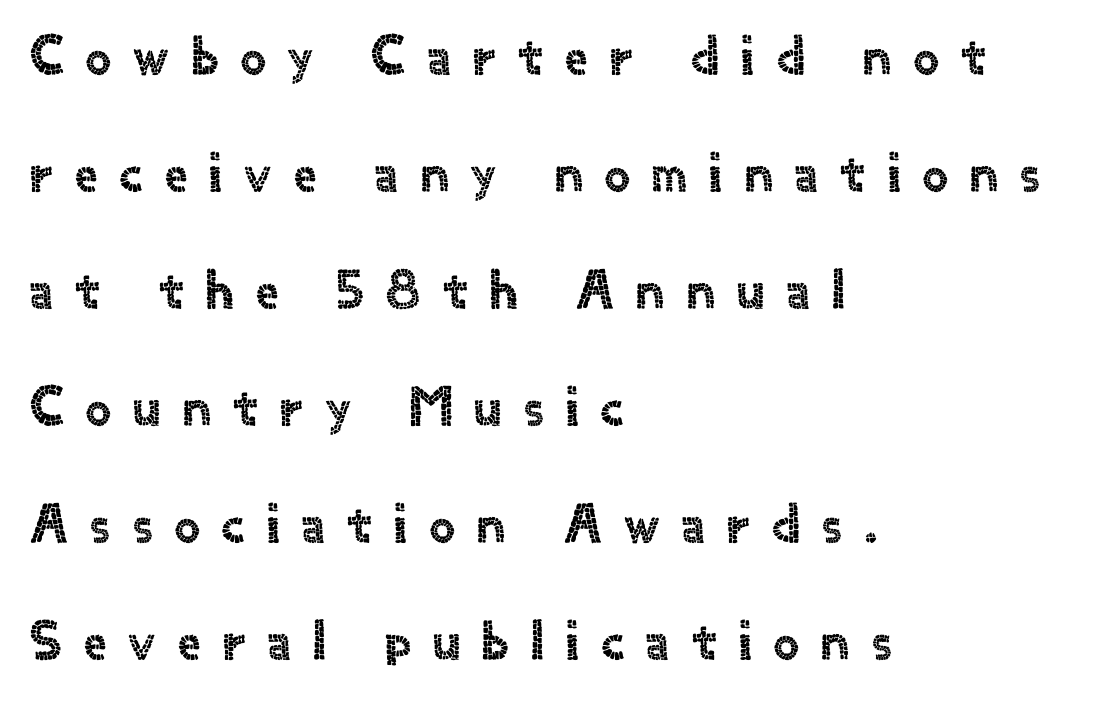
{"serif": "no", "italic": "no", "width": "normal", "x_height": "small", "monospaced": "no", "underline": "no", "align": "left", "line_spacing": "loose", "line_spacing_ratio": 2.09, "letter_spacing": "wide", "letter_spacing_em": 0.4, "glyph_px": 56}
